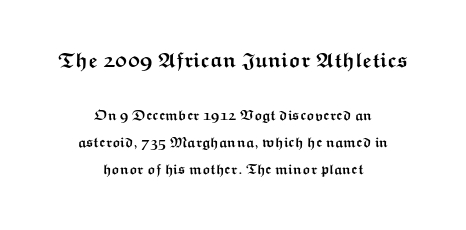
Compare the two chunks: the upper has the greater cap height. The string is rendered with underlining switched off. These lines are centered, leaving both edges ragged. The passage shown is emphatically bold. Tracking value appears to be zero — textbook default spacing.
